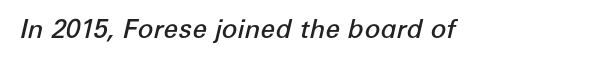
Q: Is the text bold? A: Semi-bold.
Q: Is the text italic (slanted)? A: Yes, it leans right by about 12 degrees.
Q: Is the text underlined? A: No.
Q: Is the spacing between letters normal or unusually wide? A: Normal.
